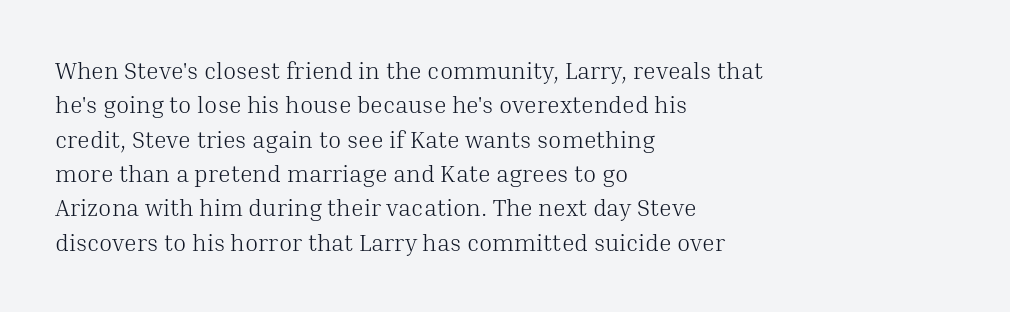
{"italic": "no", "bold": "no", "underline": "no", "align": "left", "line_spacing": "normal", "line_spacing_ratio": 1.43, "letter_spacing": "normal", "letter_spacing_em": 0.0, "glyph_px": 24}
